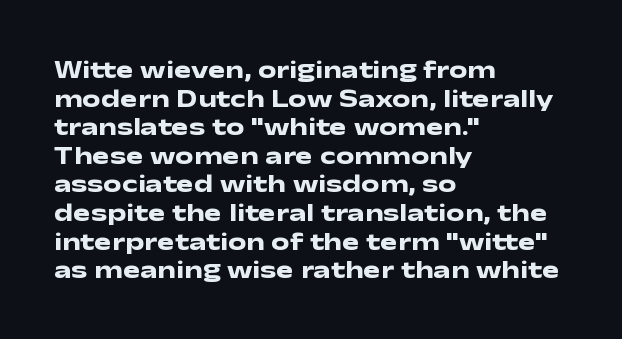
{"italic": "no", "bold": "yes", "underline": "no", "align": "left", "line_spacing": "tight", "line_spacing_ratio": 1.1, "letter_spacing": "normal", "letter_spacing_em": 0.0, "glyph_px": 26}
